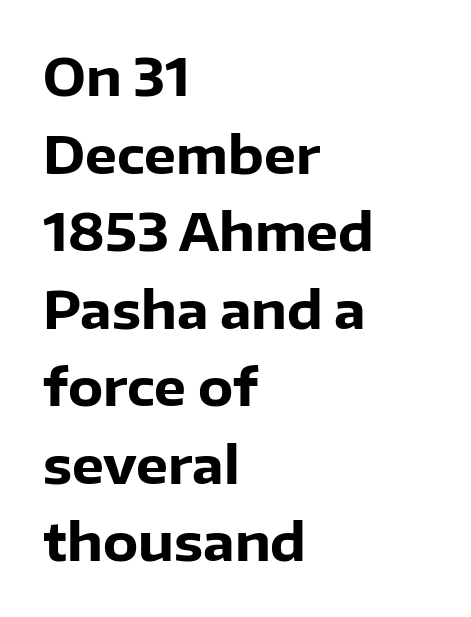
Nothing unusual about the tracking: characters are spaced as the font intends. This sample keeps an unexceptional amount of space between lines. Weight: bold. A bare baseline throughout the passage. The paragraph shown leans on its left margin. Style check: upright.
